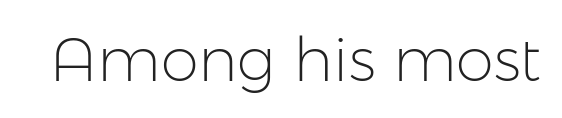
{"serif": "no", "italic": "no", "bold": "no", "weight": "light", "width": "normal", "stroke_contrast": "low", "x_height": "medium", "monospaced": "no", "underline": "no", "letter_spacing": "normal", "letter_spacing_em": 0.0, "glyph_px": 61}
